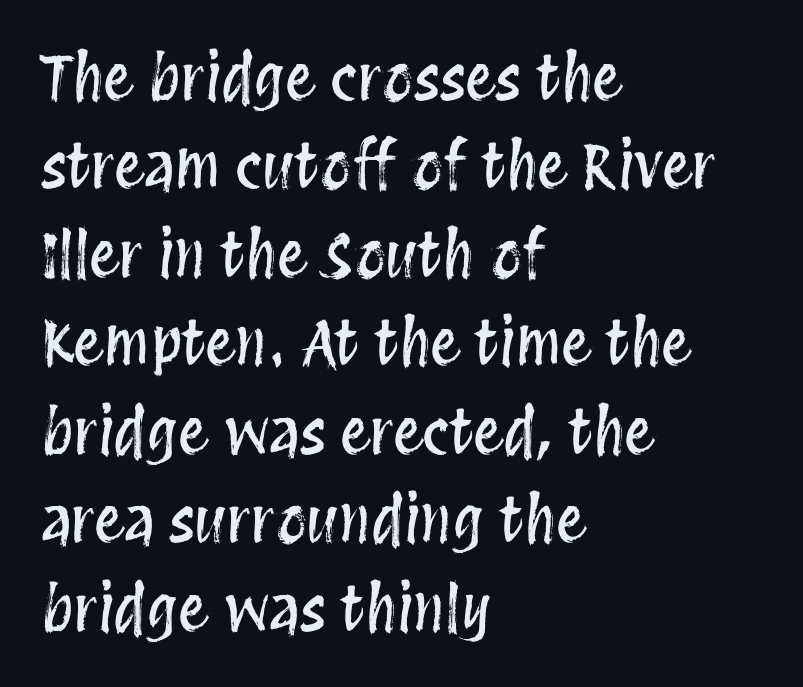
Q: Is the text italic (slanted)? A: No, it is upright.
Q: Is the text underlined? A: No.
Q: How is the paragraph aligned? A: Left-aligned.
Q: Is the spacing between letters normal or unusually wide? A: Normal.
Q: Is the spacing between lines tight, normal or loose? A: Normal.
Q: Width (condensed, normal, or wide)? A: Condensed.
Q: Stroke contrast? A: Medium.
Q: x-height? A: Large.
Q: Monospaced? A: No.
